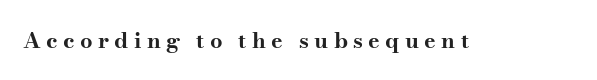
The image shows 22 px bold type, upright; set unusually wide letter spacing (+0.24 em), not underlined.
